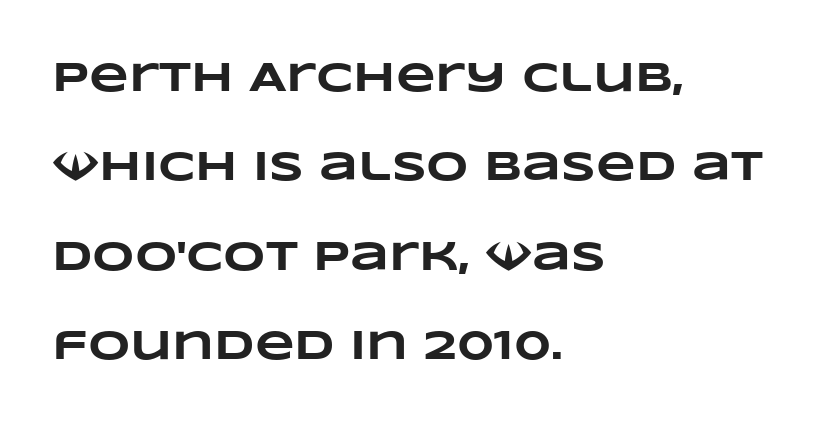
The image shows 41 px heavy, wide type; set left-aligned, loose line spacing (2.18x), normal letter spacing, not underlined; low stroke contrast and a large x-height.
